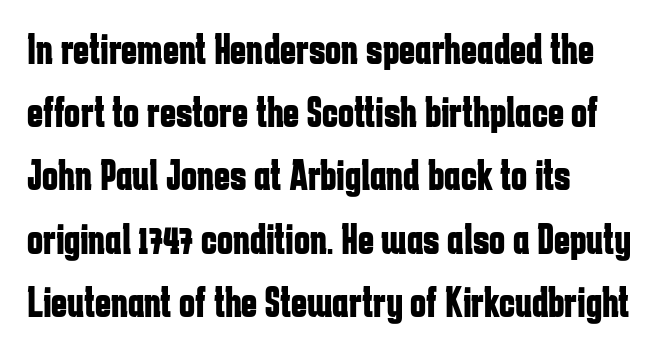
You can tell it's not italic because the verticals are truly vertical. Is the type bold? Yes — the strokes are clearly thick and heavy. The glyphs are unaccompanied by any horizontal stroke below them. These lines are rendered in a variable-pitch font. If you drew a ruler down the left edge, every line would touch it.
